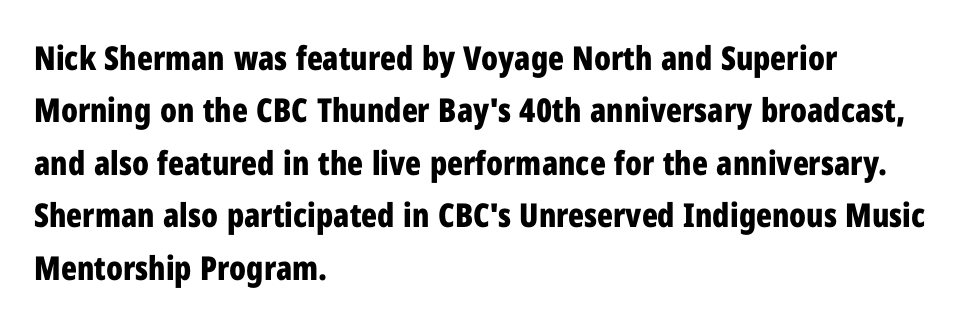
Q: Is the text bold? A: Yes.
Q: Is the text italic (slanted)? A: No, it is upright.
Q: Is the typeface a serif or a sans-serif typeface? A: Sans-serif.
Q: Is the text underlined? A: No.
Q: How is the paragraph aligned? A: Left-aligned.
Q: Is the spacing between letters normal or unusually wide? A: Normal.
Q: Is the spacing between lines tight, normal or loose? A: Normal.
Q: Width (condensed, normal, or wide)? A: Condensed.
Q: Stroke contrast? A: Low.
Q: x-height? A: Medium.
Q: Monospaced? A: No.
